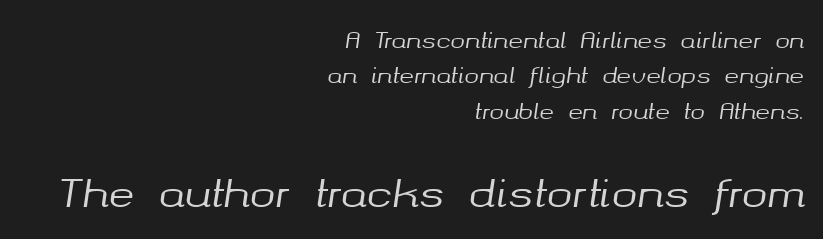
Q: Is the text italic (slanted)? A: Yes, it leans right by about 8 degrees.
Q: Is the text underlined? A: No.
Q: How is the paragraph aligned? A: Right-aligned.
Q: Is the spacing between letters normal or unusually wide? A: Normal.
Q: Is the spacing between lines tight, normal or loose? A: Normal.
Q: Which block of text is set in a larger size, the first (top) or the second (bottom)? A: The second (bottom) one.
Q: Width (condensed, normal, or wide)? A: Normal.
Q: Stroke contrast? A: Medium.
Q: x-height? A: Medium.
Q: Monospaced? A: No.
